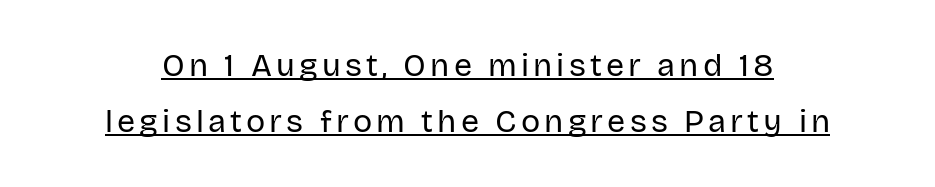
{"serif": "no", "italic": "no", "bold": "no", "weight": "regular", "width": "normal", "stroke_contrast": "low", "x_height": "large", "monospaced": "no", "underline": "yes", "line_spacing_ratio": 1.75, "glyph_px": 32}
